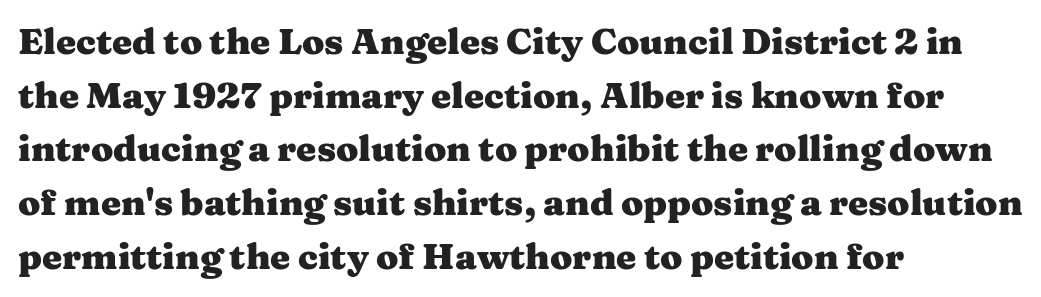
{"serif": "yes", "italic": "no", "bold": "yes", "weight": "heavy", "width": "wide", "stroke_contrast": "medium", "x_height": "medium", "monospaced": "no", "underline": "no", "align": "left", "line_spacing": "normal", "line_spacing_ratio": 1.49, "letter_spacing": "normal", "letter_spacing_em": 0.0, "glyph_px": 36}
